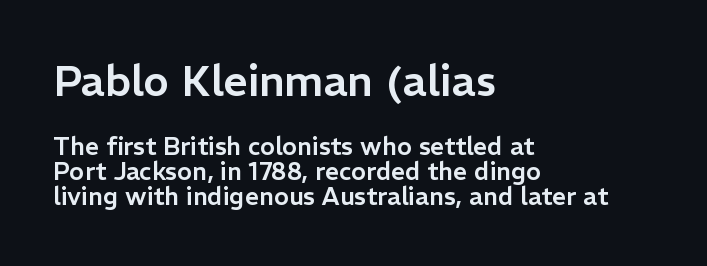
Q: Is the text italic (slanted)? A: No, it is upright.
Q: Is the typeface a serif or a sans-serif typeface? A: Sans-serif.
Q: Is the text underlined? A: No.
Q: How is the paragraph aligned? A: Left-aligned.
Q: Is the spacing between letters normal or unusually wide? A: Normal.
Q: Is the spacing between lines tight, normal or loose? A: Tight.
Q: Which block of text is set in a larger size, the first (top) or the second (bottom)? A: The first (top) one.
Q: Width (condensed, normal, or wide)? A: Normal.
Q: Stroke contrast? A: Low.
Q: x-height? A: Medium.
Q: Monospaced? A: No.
